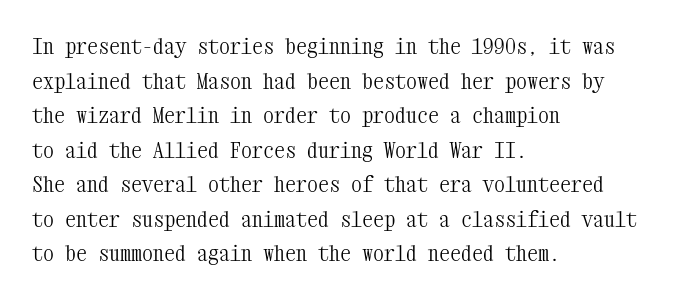
{"italic": "no", "bold": "no", "underline": "no", "align": "left", "line_spacing": "normal", "line_spacing_ratio": 1.57, "letter_spacing": "normal", "letter_spacing_em": 0.0, "glyph_px": 22}
